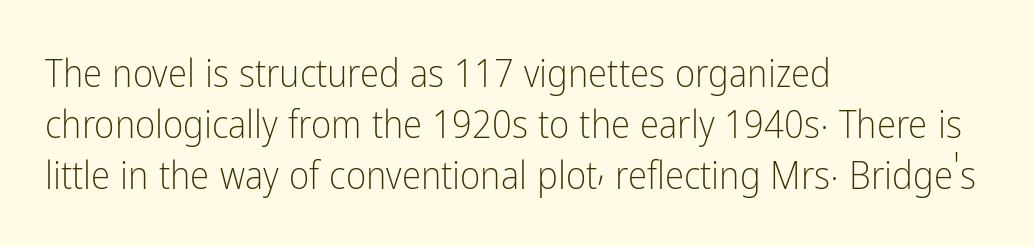
Regarding leading, the lines here are spaced in the standard way. Varying glyph widths throughout — classic text-font behaviour. This rendering uses left alignment, leaving the right contour irregular. Anything drawn beneath the words? Only blank space.
